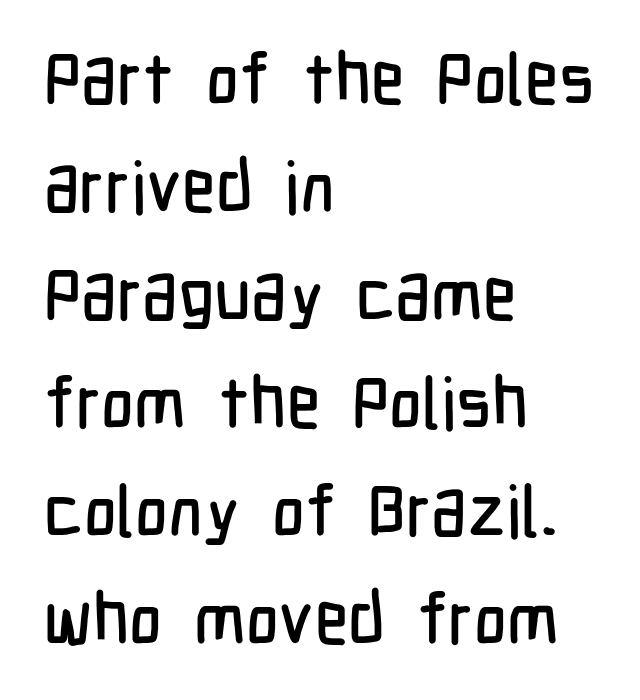
{"serif": "no", "italic": "no", "width": "condensed", "stroke_contrast": "low", "x_height": "medium", "monospaced": "no", "underline": "no", "align": "left", "line_spacing": "normal", "line_spacing_ratio": 1.52, "letter_spacing": "normal", "letter_spacing_em": 0.0, "glyph_px": 71}
